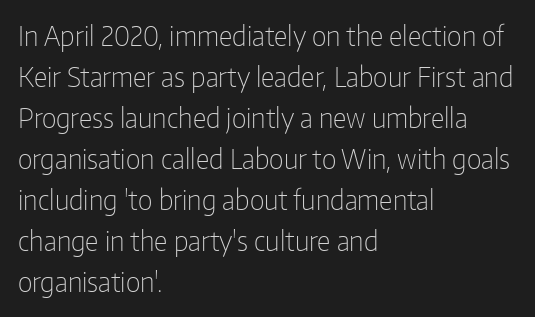
On a weight scale, this lands at 450 or below. The passage shown has conventional tracking throughout. A normal amount of white space separates one row of letters from the next. The rag falls on the right side of this text block.
